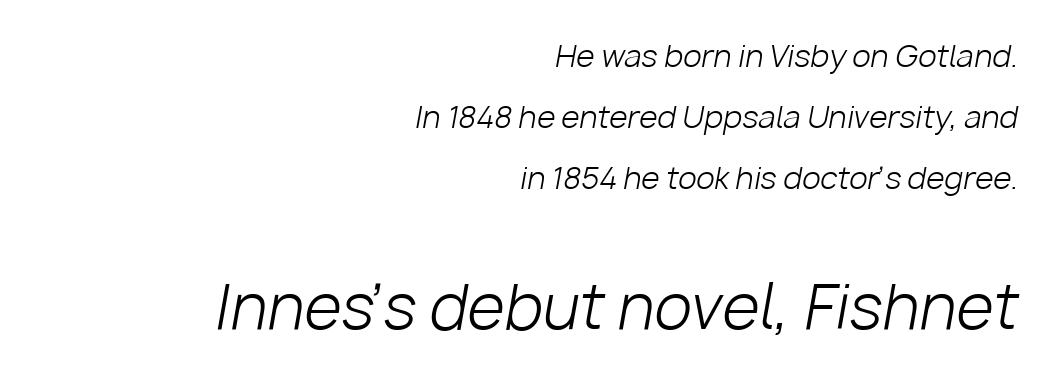
The lines are quadded right. Weight: regular or lighter. Think of a printed novel: that variable character pitch is what you see here. A student would notice the bottom passage is typeset larger than what precedes it. The words here are not underlined.
